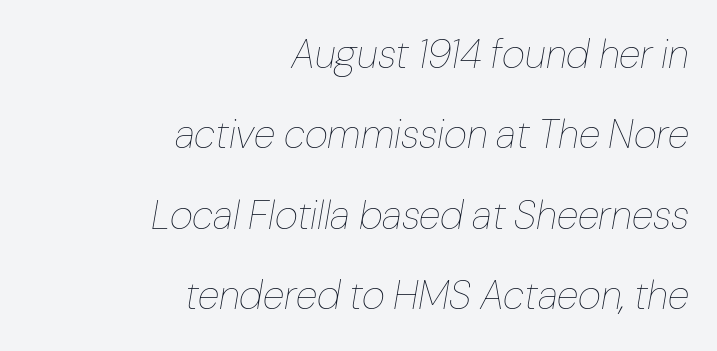
{"italic": "yes", "lean": "right", "slant_degrees": 10, "bold": "no", "weight": "thin", "width": "normal", "stroke_contrast": "low", "x_height": "medium", "monospaced": "no", "underline": "no", "align": "right", "line_spacing": "loose", "line_spacing_ratio": 2.01, "letter_spacing": "normal", "letter_spacing_em": 0.0, "glyph_px": 40}
